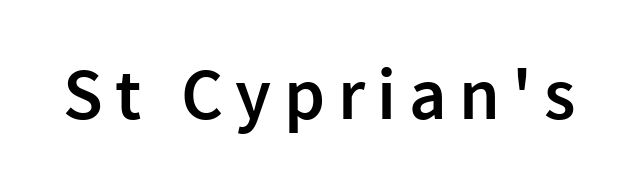
Nope, not italic — everything's standing straight. The passage shown is typed in a proportional face where columns would drift. Look at the bottom of the vertical strokes: they stop flat, with no serifs. Unmarked baselines from the first word to the last. Typesetter's note: demi weight, one step under bold.
